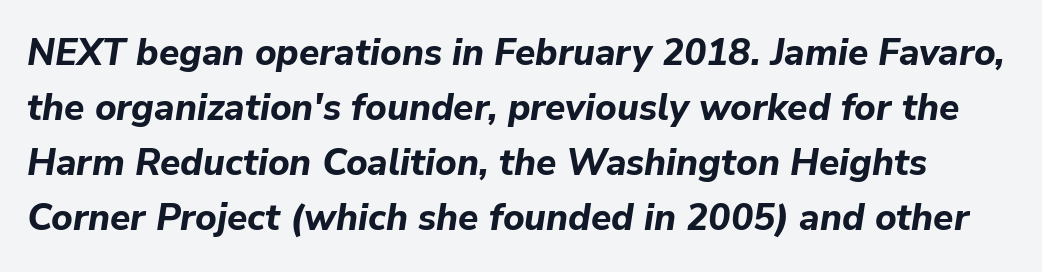
Q: Is the text bold? A: Yes.
Q: Is the text italic (slanted)? A: Yes, it leans right by about 9 degrees.
Q: Is the text underlined? A: No.
Q: Is the spacing between letters normal or unusually wide? A: Normal.
Q: Is the spacing between lines tight, normal or loose? A: Normal.
Q: Width (condensed, normal, or wide)? A: Normal.
Q: Stroke contrast? A: Low.
Q: x-height? A: Medium.
Q: Monospaced? A: No.
